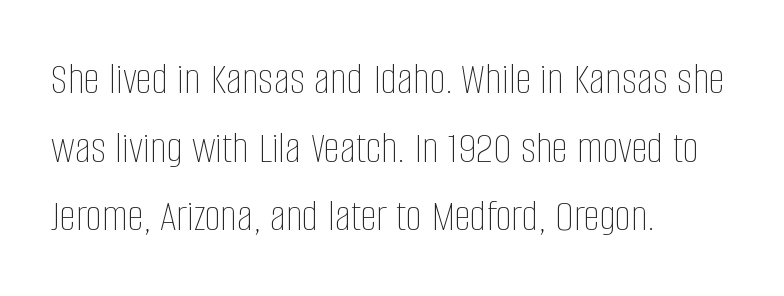
Plain, unruled lines of type. The rows are spaced the way most documents space them. Bold? No — there's no thickening of the strokes. Characters follow at the spacing the type designer built in. The lines in this sample share a left origin and differ only in where they stop.
